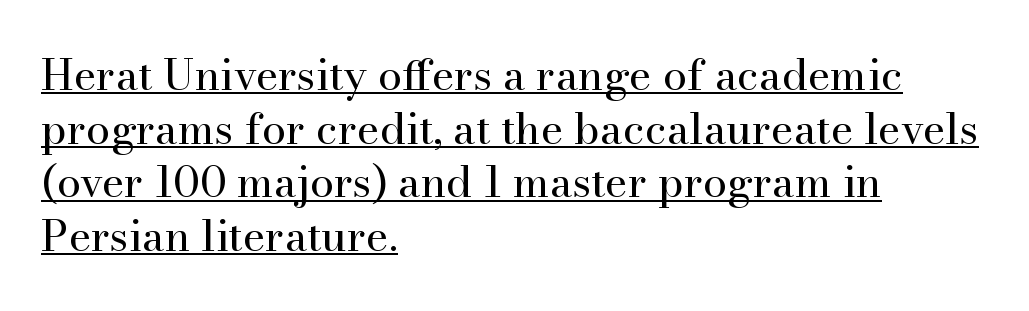
A rule runs beneath these lines of type. Proportional: the letters do not fall into vertical columns. Regular leading. When letters stand straight like this, we call the style roman or upright. What kind of face is this? One with serifs.
